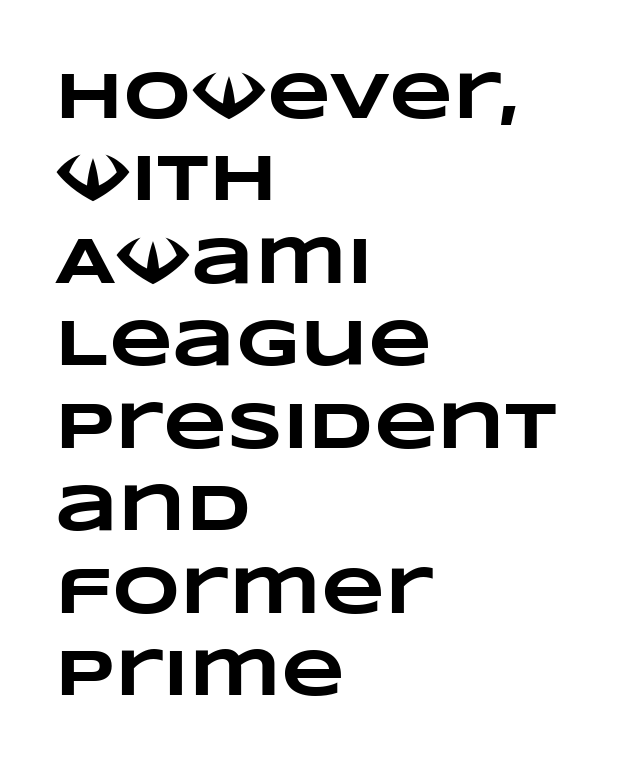
Observe the ordinary spacing: letters are neighbours, not strangers. A student would call this left alignment; a typographer would say flush left, rag right. I'd describe the lettering as bold — thick and assertive. Is this a fixed-width face? No — the glyphs have proportional, varying widths. Horizontal bands of white between lines are of average thickness. Has an underline been added? It has not.
